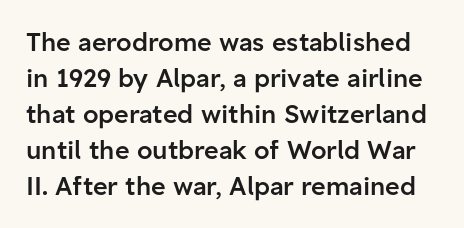
The image shows 25 px text type, upright; set normal line spacing (1.44x), normal letter spacing, not underlined.
